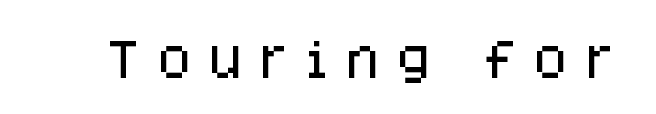
{"serif": "no", "italic": "no", "width": "normal", "stroke_contrast": "low", "x_height": "large", "monospaced": "no", "underline": "no", "letter_spacing": "wide", "letter_spacing_em": 0.34, "glyph_px": 42}
